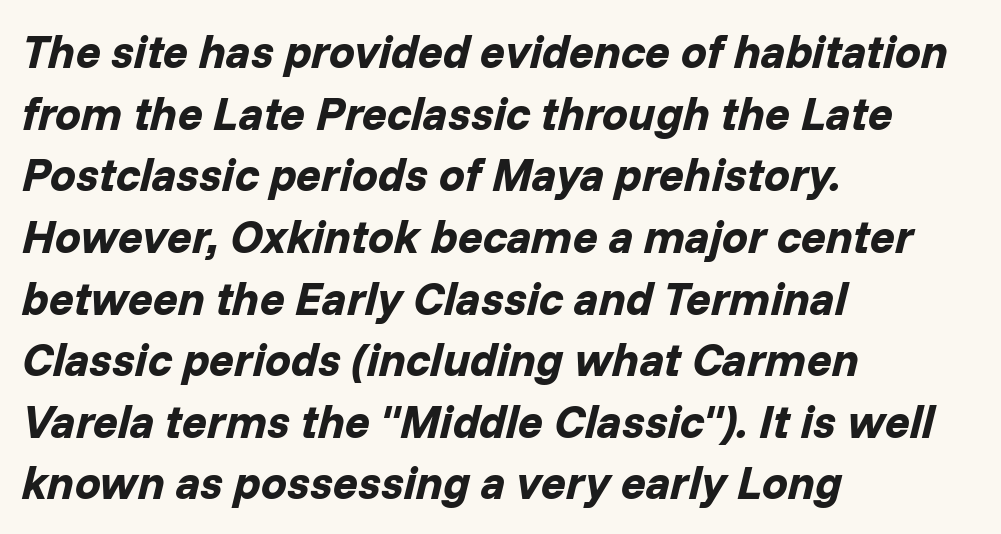
{"italic": "yes", "lean": "right", "slant_degrees": 14, "bold": "yes", "weight": "bold", "width": "normal", "stroke_contrast": "low", "x_height": "medium", "monospaced": "no", "underline": "no", "align": "left", "line_spacing": "normal", "line_spacing_ratio": 1.34, "letter_spacing": "normal", "letter_spacing_em": 0.0, "glyph_px": 46}
